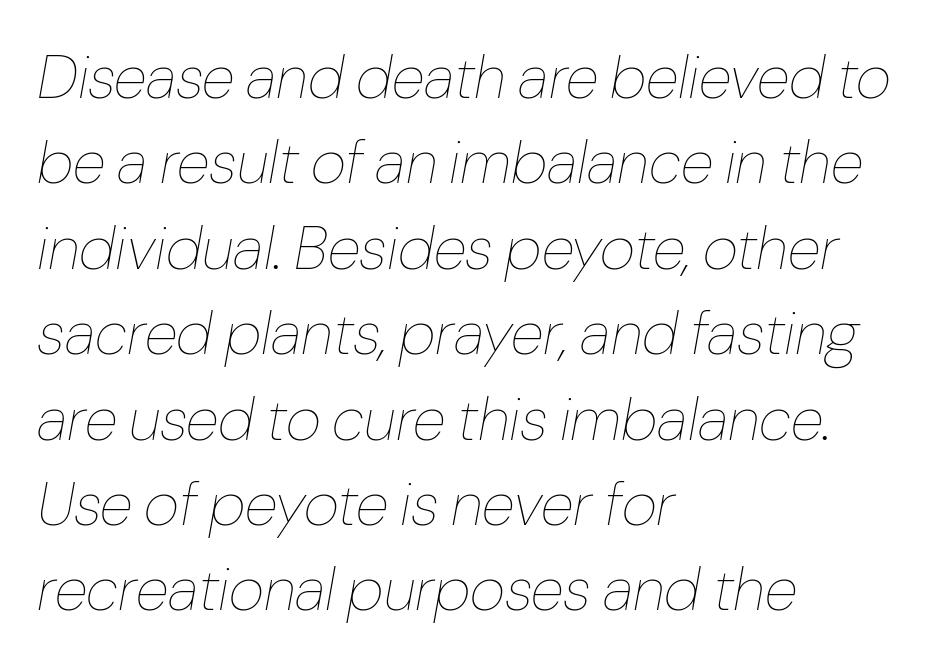
{"italic": "yes", "lean": "right", "slant_degrees": 10, "bold": "no", "weight": "thin", "width": "normal", "stroke_contrast": "low", "x_height": "medium", "monospaced": "no", "underline": "no", "align": "left", "line_spacing": "normal", "line_spacing_ratio": 1.4, "letter_spacing": "normal", "letter_spacing_em": 0.0, "glyph_px": 61}
